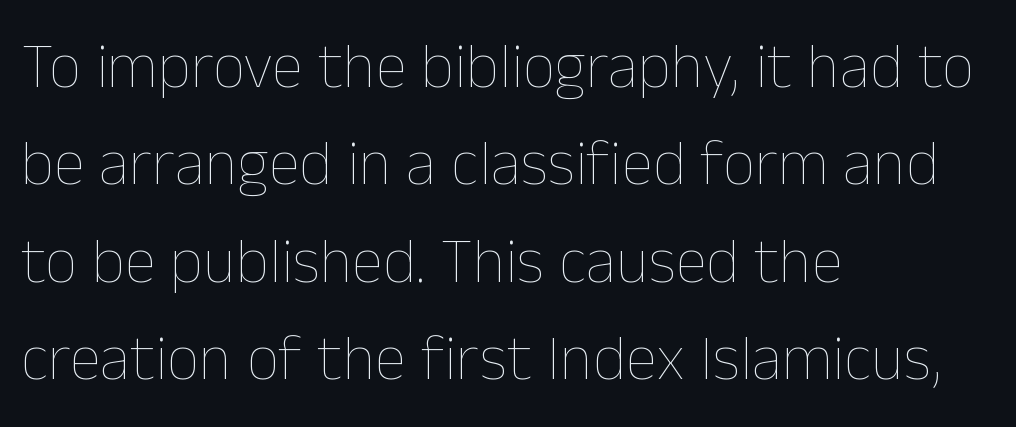
Q: Is the text bold? A: No.
Q: Is the text italic (slanted)? A: No, it is upright.
Q: Is the text underlined? A: No.
Q: How is the paragraph aligned? A: Left-aligned.
Q: Is the spacing between letters normal or unusually wide? A: Normal.
Q: Is the spacing between lines tight, normal or loose? A: Normal.
Q: Width (condensed, normal, or wide)? A: Normal.
Q: Stroke contrast? A: Low.
Q: x-height? A: Medium.
Q: Monospaced? A: No.
